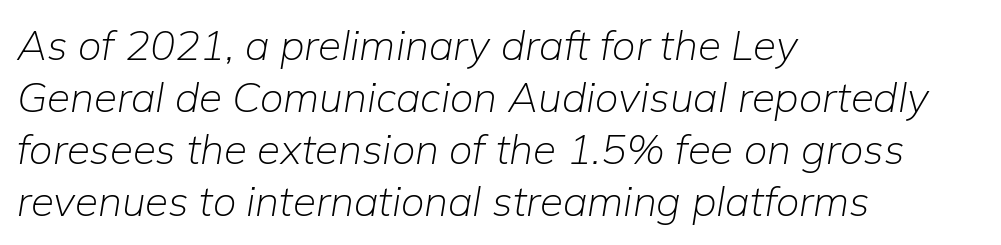
This reads as an unemphasized weight, regular at the heaviest. Do the characters align in a grid? No, the font is proportional. The specimen reads as italic at a glance. Default kerning and tracking; the words read as compact shapes. Left-aligned paragraph, ragged on the right.
